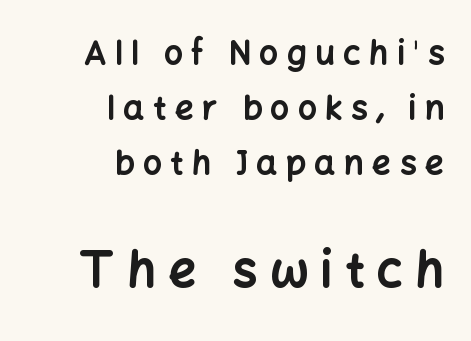
Just letters on the line, the space beneath them empty. The passage is arranged like a letterhead date or caption credit — flush right. The lettering holds an erect, upright posture throughout. The face used here is proportionally spaced, like ordinary book or web type. Typesetter's note — lower block bumped up in size, upper block left smaller.
